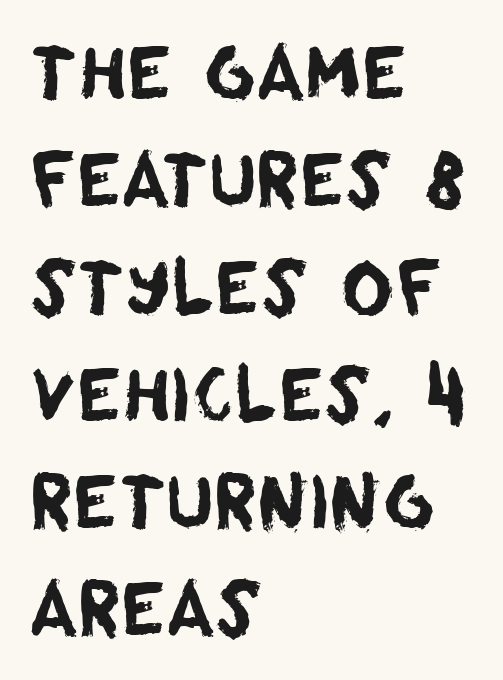
Q: Is the typeface a serif or a sans-serif typeface? A: Sans-serif.
Q: Is the text underlined? A: No.
Q: How is the paragraph aligned? A: Left-aligned.
Q: Is the spacing between letters normal or unusually wide? A: Normal.
Q: Is the spacing between lines tight, normal or loose? A: Normal.
Q: Width (condensed, normal, or wide)? A: Normal.
Q: Stroke contrast? A: Low.
Q: x-height? A: Large.
Q: Monospaced? A: No.
